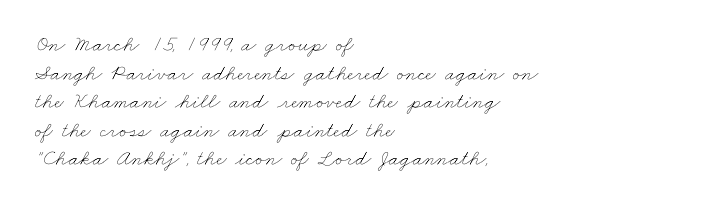
The image shows 22 px text type; set left-aligned, normal line spacing (1.3x), normal letter spacing, not underlined.
